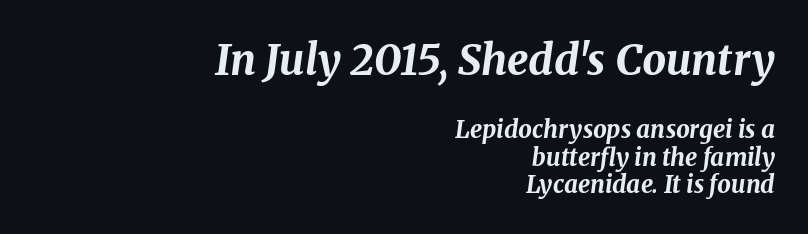
{"italic": "yes", "lean": "right", "slant_degrees": 8, "bold": "yes", "weight": "bold", "width": "normal", "stroke_contrast": "medium", "x_height": "medium", "monospaced": "no", "underline": "no", "align": "right", "line_spacing": "tight", "line_spacing_ratio": 1.14, "letter_spacing": "normal", "letter_spacing_em": 0.0, "larger_block": "first", "size_ratio": 1.75, "glyph_px": 42}
